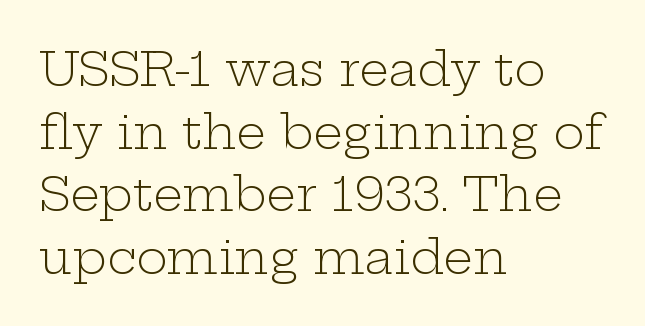
The image shows 47 px light, wide serif type, upright; set left-aligned, normal line spacing (1.33x), normal letter spacing, not underlined; low stroke contrast and a medium x-height.
